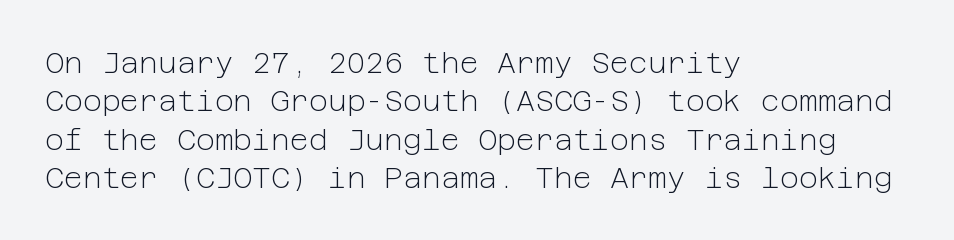
Q: Is the text bold? A: No.
Q: Is the text italic (slanted)? A: No, it is upright.
Q: Is the typeface a serif or a sans-serif typeface? A: Sans-serif.
Q: Is the text underlined? A: No.
Q: How is the paragraph aligned? A: Left-aligned.
Q: Is the spacing between letters normal or unusually wide? A: Normal.
Q: Is the spacing between lines tight, normal or loose? A: Normal.
Q: Width (condensed, normal, or wide)? A: Normal.
Q: Stroke contrast? A: Low.
Q: x-height? A: Medium.
